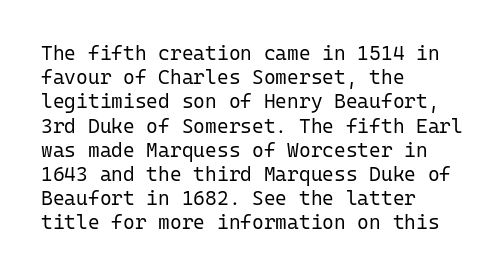
The image shows 20 px text type, upright; set left-aligned, line spacing 1.21x, normal letter spacing, not underlined.
